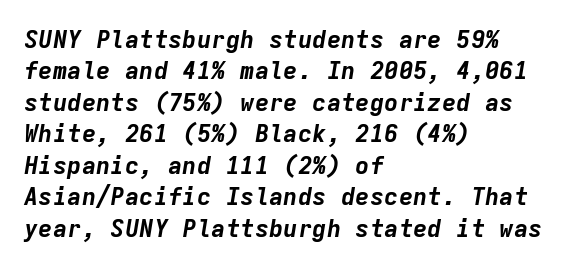
{"italic": "yes", "lean": "right", "slant_degrees": 9, "bold": "yes", "underline": "no", "align": "left", "line_spacing": "normal", "line_spacing_ratio": 1.31, "letter_spacing": "normal", "letter_spacing_em": 0.0, "glyph_px": 24}
